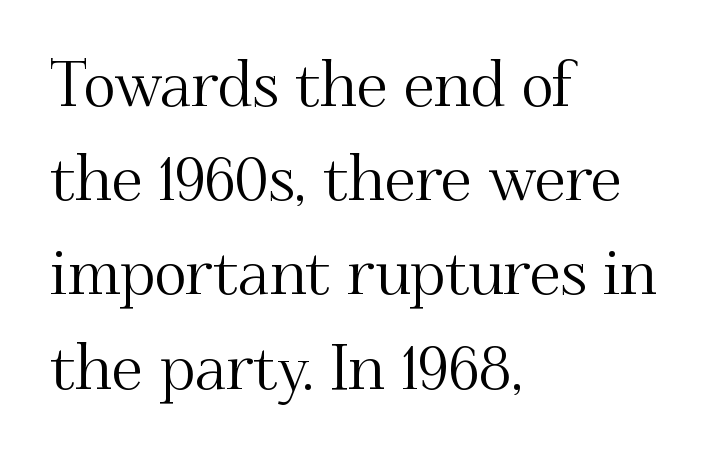
Proportional: the letters do not fall into vertical columns. All the whitespace from short lines collects on the right. The passage shown stacks its lines at a standard gap. Posture: upright roman. Look at the bottom of the vertical strokes: they flare into serifs here.
